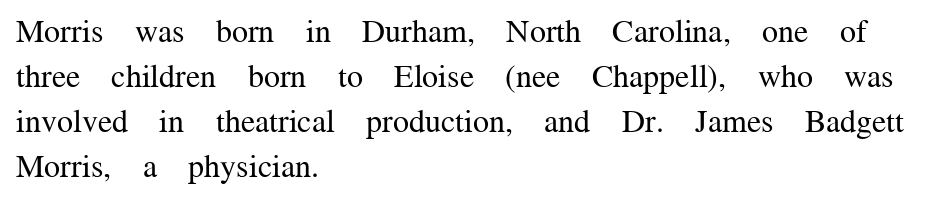
The image shows 32 px regular-weight serif type, upright; set left-aligned, normal line spacing (1.41x), normal letter spacing, not underlined; medium stroke contrast and a medium x-height.
